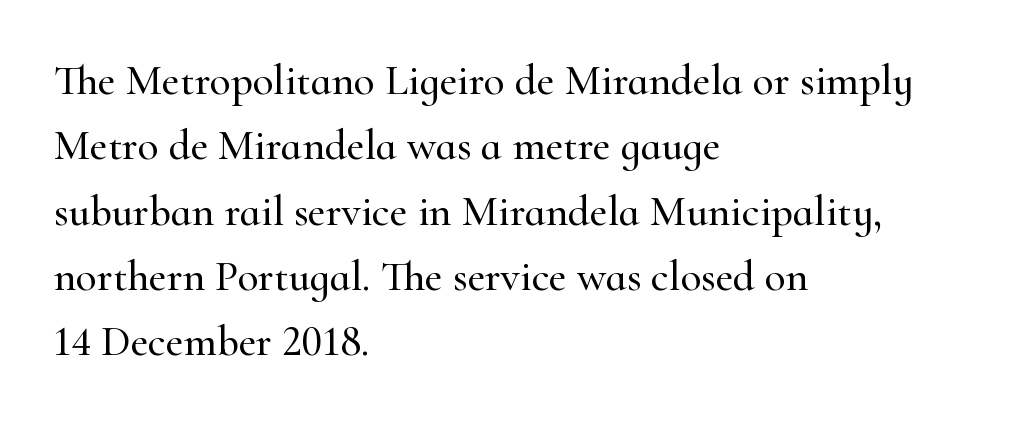
The image shows 43 px serif type, upright; set left-aligned, normal line spacing (1.52x), normal letter spacing, not underlined; high stroke contrast and a small x-height.
